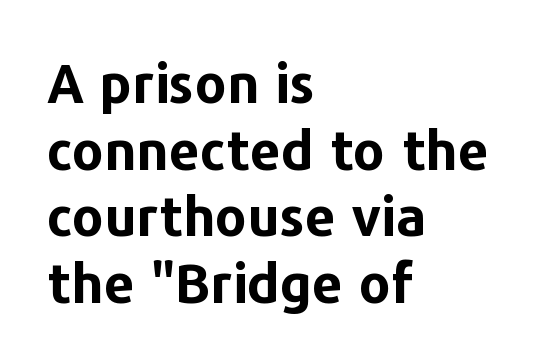
Q: Is the text bold? A: Yes.
Q: Is the text italic (slanted)? A: No, it is upright.
Q: Is the typeface a serif or a sans-serif typeface? A: Sans-serif.
Q: Is the text underlined? A: No.
Q: How is the paragraph aligned? A: Left-aligned.
Q: Is the spacing between letters normal or unusually wide? A: Normal.
Q: Width (condensed, normal, or wide)? A: Normal.
Q: Stroke contrast? A: Low.
Q: x-height? A: Medium.
Q: Monospaced? A: No.
